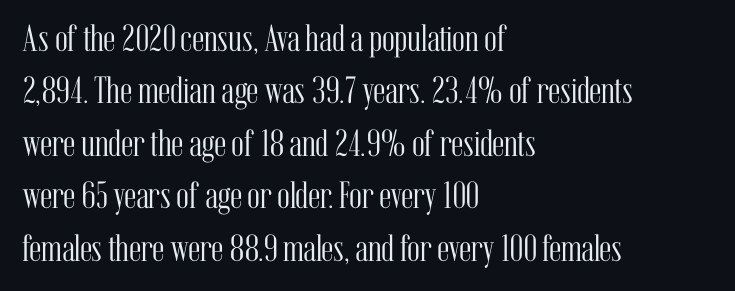
Q: Is the text bold? A: No.
Q: Is the text italic (slanted)? A: No, it is upright.
Q: Is the typeface a serif or a sans-serif typeface? A: Serif.
Q: Is the text underlined? A: No.
Q: How is the paragraph aligned? A: Left-aligned.
Q: Is the spacing between letters normal or unusually wide? A: Normal.
Q: Is the spacing between lines tight, normal or loose? A: Normal.
Q: Width (condensed, normal, or wide)? A: Condensed.
Q: Stroke contrast? A: Medium.
Q: x-height? A: Medium.
Q: Monospaced? A: No.
